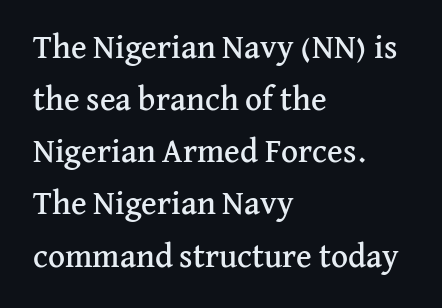
Italic? Not at all — the glyphs are vertical. Small tapered or slab feet sit at the stroke ends, so this counts as serif. Each row of text sits above clean, open space. Think of a printed novel: that variable character pitch is what you see here. The compositor pushed each line to the left boundary. The space between consecutive lines is moderate.
